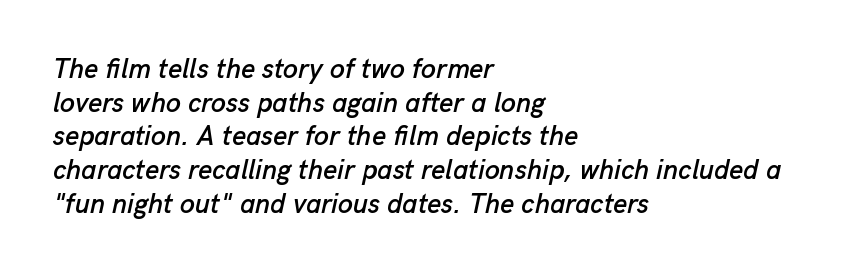
Q: Is the text italic (slanted)? A: Yes, it leans right by about 13 degrees.
Q: Is the text underlined? A: No.
Q: How is the paragraph aligned? A: Left-aligned.
Q: Is the spacing between letters normal or unusually wide? A: Normal.
Q: Is the spacing between lines tight, normal or loose? A: Normal.
